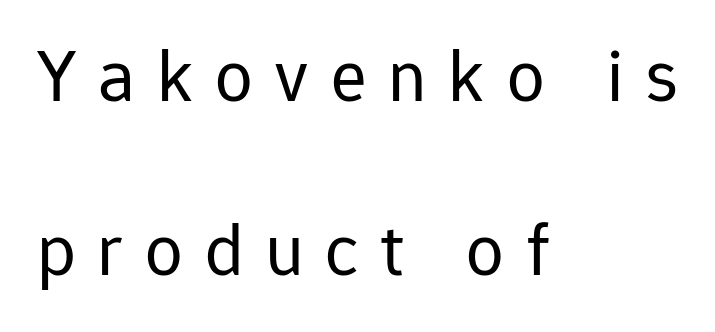
Q: Is the text bold? A: No.
Q: Is the text italic (slanted)? A: No, it is upright.
Q: Is the typeface a serif or a sans-serif typeface? A: Sans-serif.
Q: Is the text underlined? A: No.
Q: How is the paragraph aligned? A: Left-aligned.
Q: Is the spacing between letters normal or unusually wide? A: Unusually wide.
Q: Is the spacing between lines tight, normal or loose? A: Loose.
Q: Width (condensed, normal, or wide)? A: Normal.
Q: Stroke contrast? A: Low.
Q: x-height? A: Medium.
Q: Monospaced? A: No.
